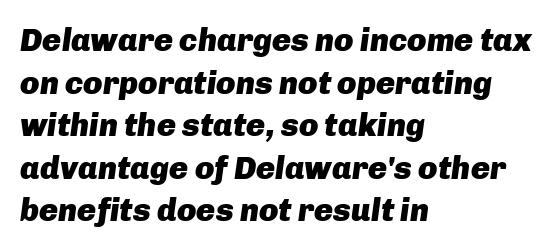
The image shows 32 px heavy type, italic (leaning right); set left-aligned, normal line spacing (1.33x), normal letter spacing, not underlined; low stroke contrast and a medium x-height.
